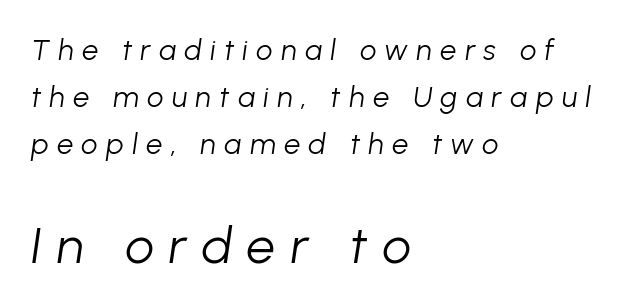
The image shows 51 px light type, italic (leaning right); set left-aligned, normal line spacing (1.62x), unusually wide letter spacing (+0.29 em), not underlined; the second (bottom) block is 1.76x larger; low stroke contrast and a medium x-height.
